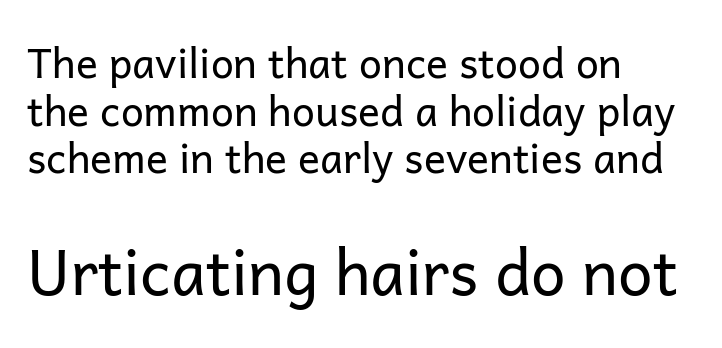
The image shows 62 px regular-weight sans-serif type, upright; set left-aligned, line spacing 1.16x, normal letter spacing, not underlined; the second (bottom) block is 1.51x larger; low stroke contrast and a medium x-height.
